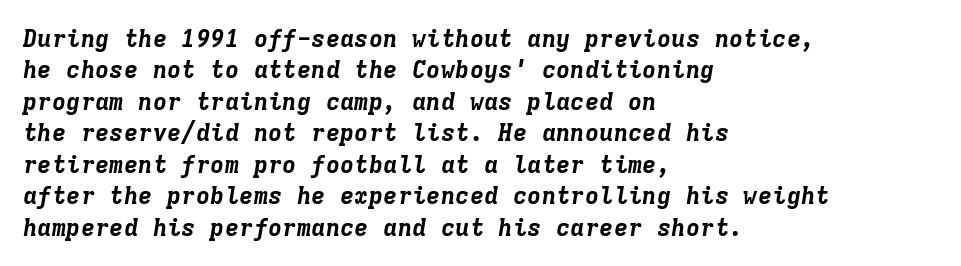
{"italic": "yes", "lean": "right", "slant_degrees": 9, "bold": "yes", "underline": "no", "align": "left", "line_spacing": "normal", "line_spacing_ratio": 1.31, "letter_spacing": "normal", "letter_spacing_em": 0.0, "glyph_px": 24}
